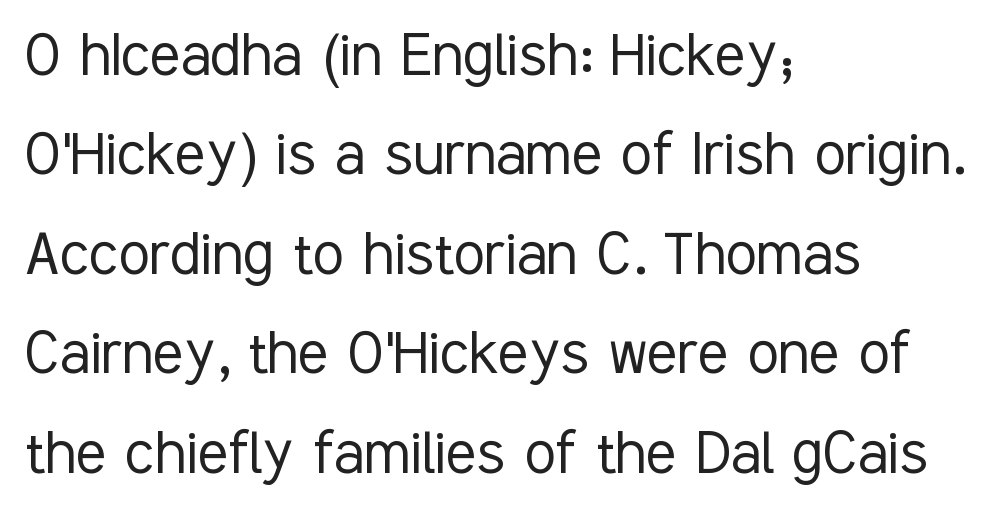
The image shows 71 px light, condensed sans-serif type, upright; set left-aligned, normal line spacing (1.4x), normal letter spacing, not underlined; low stroke contrast and a medium x-height.
